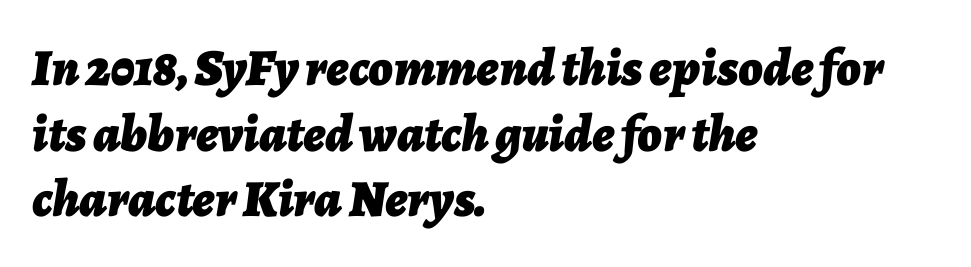
Stroke thickness is high; the sample reads as a true bold. Compared with typical paragraphs, the rows here are spaced about the same. Only glyphs here, with clear space below each row. All the whitespace from short lines collects on the right.
